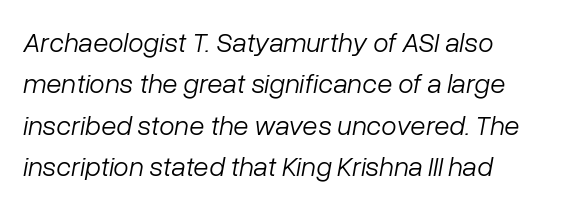
The image shows 28 px light type, italic (leaning right); set normal line spacing (1.48x), normal letter spacing, not underlined; low stroke contrast and a medium x-height.
